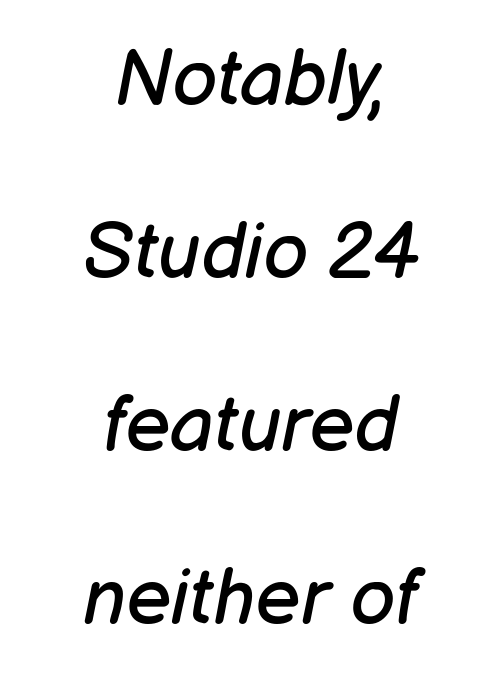
The image shows 78 px regular-weight type, italic (leaning right); set centered, loose line spacing (2.22x), normal letter spacing, not underlined; low stroke contrast and a medium x-height.
